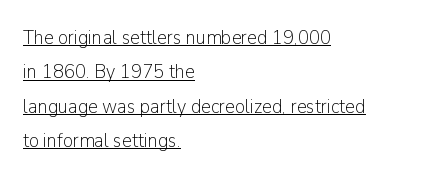
The image shows 20 px text type, upright; set left-aligned, line spacing 1.72x, normal letter spacing, underlined.
